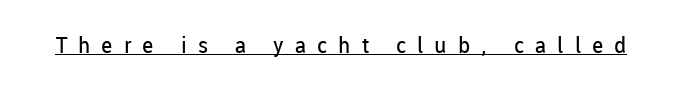
The image shows 22 px text type, upright; set unusually wide letter spacing (+0.5 em), underlined.
